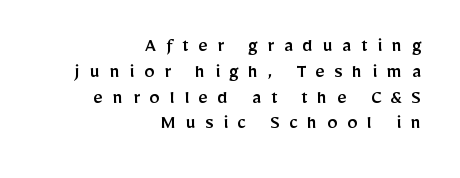
The image shows 21 px text type, upright; set right-aligned, line spacing 1.23x, unusually wide letter spacing (+0.45 em), not underlined.
